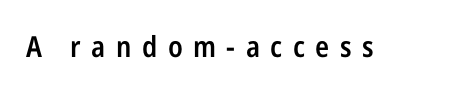
Does extra space separate the letters? Yes, quite a lot of it. You could not count columns in this text — the font is proportionally spaced. The space directly below the letters is spotless. The strokes are fattened partway — semibold, not bold. These lines were composed using upright roman letters. Does the type have serifs? No, each stem ends abruptly.
